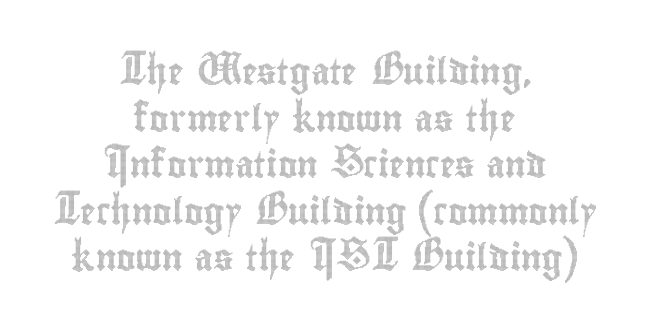
Q: Is the text italic (slanted)? A: No, it is upright.
Q: Is the text underlined? A: No.
Q: How is the paragraph aligned? A: Centered.
Q: Is the spacing between letters normal or unusually wide? A: Normal.
